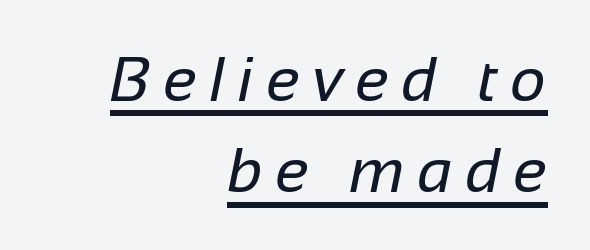
The image shows 63 px regular-weight sans-serif type; set right-aligned, normal line spacing (1.45x), unusually wide letter spacing (+0.2 em), underlined; low stroke contrast and a medium x-height.
